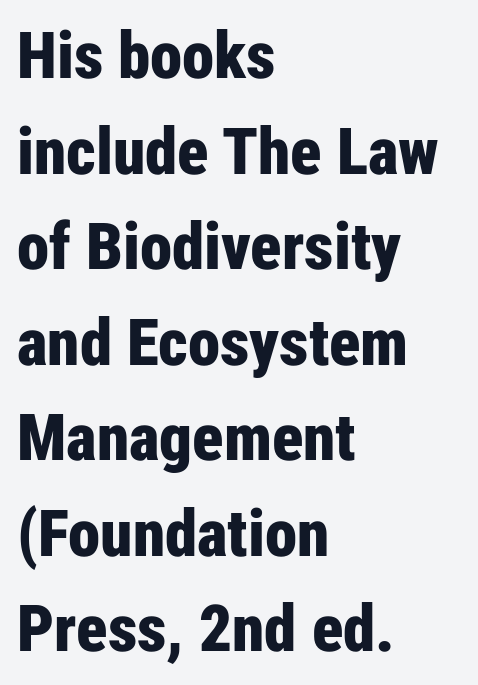
Q: Is the text bold? A: Yes.
Q: Is the text italic (slanted)? A: No, it is upright.
Q: Is the typeface a serif or a sans-serif typeface? A: Sans-serif.
Q: Is the text underlined? A: No.
Q: How is the paragraph aligned? A: Left-aligned.
Q: Is the spacing between letters normal or unusually wide? A: Normal.
Q: Is the spacing between lines tight, normal or loose? A: Normal.
Q: Width (condensed, normal, or wide)? A: Condensed.
Q: Stroke contrast? A: Low.
Q: x-height? A: Medium.
Q: Monospaced? A: No.
